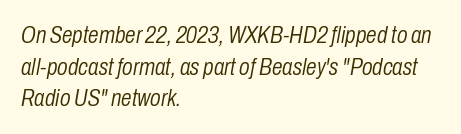
Q: Is the text bold? A: No.
Q: Is the text italic (slanted)? A: Yes, it leans right by about 10 degrees.
Q: Is the text underlined? A: No.
Q: How is the paragraph aligned? A: Left-aligned.
Q: Is the spacing between letters normal or unusually wide? A: Normal.
Q: Is the spacing between lines tight, normal or loose? A: Normal.
